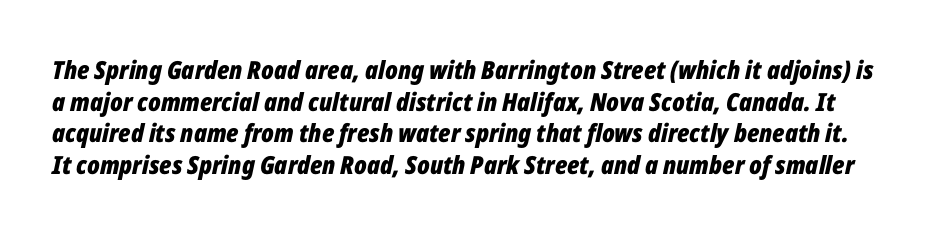
The strokes are fattened all the way to bold. The lettering tilts uniformly, giving the passage an italic look. A clean baseline with only descenders dipping below it. Regarding leading, the lines here are spaced in the standard way. Tracking value appears to be zero — textbook default spacing.
